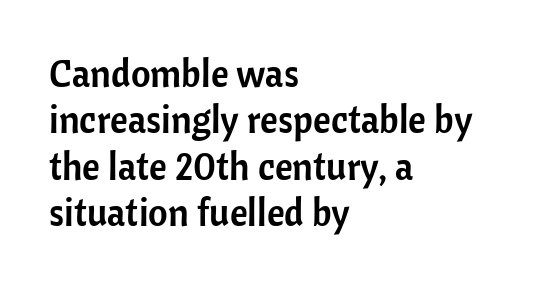
The image shows 38 px sans-serif type, upright; set left-aligned, line spacing 1.22x, normal letter spacing, not underlined; low stroke contrast and a medium x-height.
